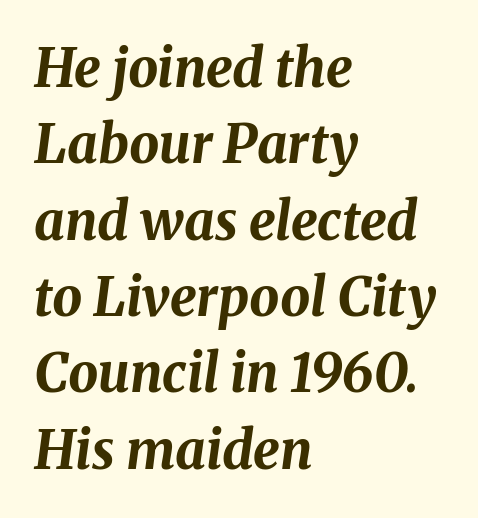
Yep, that's italic — everything's leaning. The horizontal fit of the characters is conventional and even. Compared with an ordinary text face, these strokes are far heavier — a full bold. Spacing verdict: proportional, widths tailored to each character. Regular leading.
